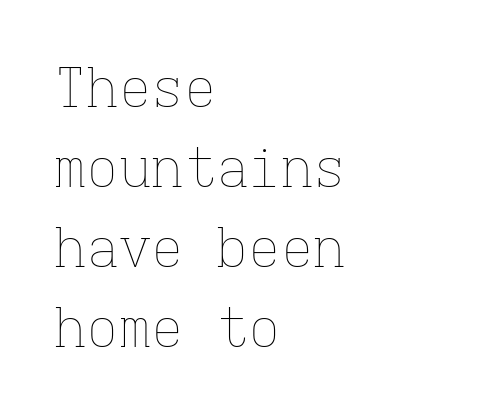
Q: Is the text bold? A: No.
Q: Is the text italic (slanted)? A: No, it is upright.
Q: Is the text underlined? A: No.
Q: How is the paragraph aligned? A: Left-aligned.
Q: Is the spacing between letters normal or unusually wide? A: Normal.
Q: Is the spacing between lines tight, normal or loose? A: Normal.
Q: Width (condensed, normal, or wide)? A: Normal.
Q: Stroke contrast? A: Low.
Q: x-height? A: Medium.
Q: Monospaced? A: Yes.
